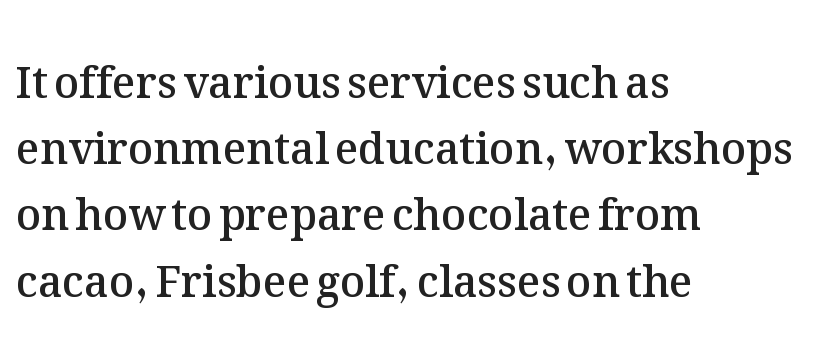
Q: Is the text bold? A: Semi-bold.
Q: Is the text italic (slanted)? A: No, it is upright.
Q: Is the text underlined? A: No.
Q: How is the paragraph aligned? A: Left-aligned.
Q: Is the spacing between letters normal or unusually wide? A: Normal.
Q: Is the spacing between lines tight, normal or loose? A: Normal.
Q: Width (condensed, normal, or wide)? A: Normal.
Q: Stroke contrast? A: Medium.
Q: x-height? A: Medium.
Q: Monospaced? A: No.
